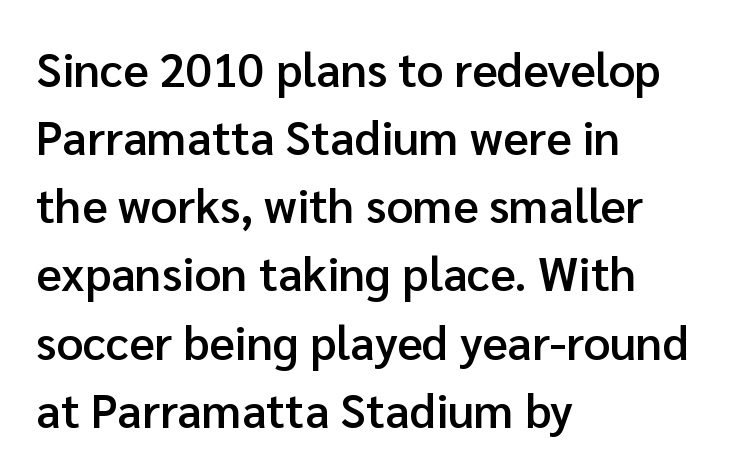
Leading: standard. Emphasis by weight is partial: semibold. Each word holds together tightly as a unit, with standard inter-letter gaps. Classification — sans serif.
